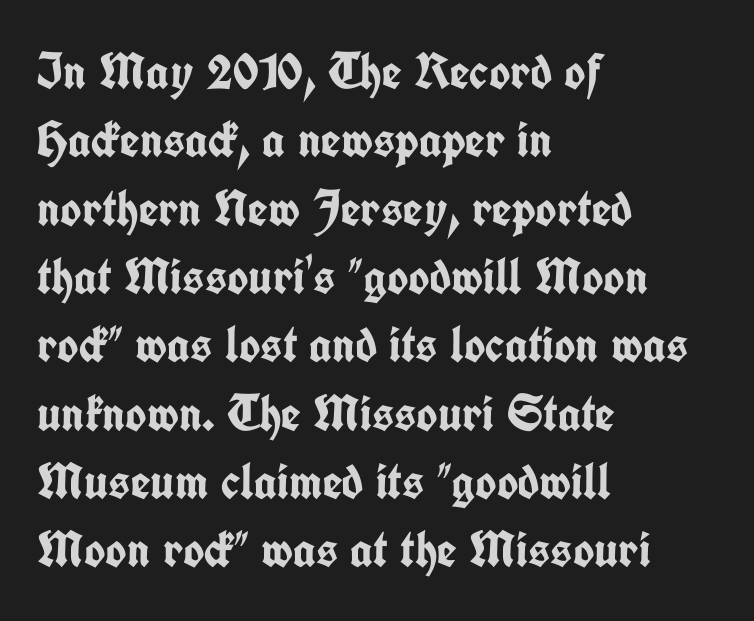
Q: Is the text bold? A: Yes.
Q: Is the text italic (slanted)? A: No, it is upright.
Q: Is the typeface a serif or a sans-serif typeface? A: Sans-serif.
Q: Is the text underlined? A: No.
Q: How is the paragraph aligned? A: Left-aligned.
Q: Is the spacing between letters normal or unusually wide? A: Normal.
Q: Is the spacing between lines tight, normal or loose? A: Normal.
Q: Width (condensed, normal, or wide)? A: Condensed.
Q: Stroke contrast? A: Low.
Q: x-height? A: Medium.
Q: Monospaced? A: No.
